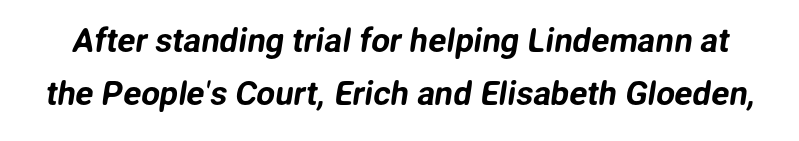
Q: Is the typeface a serif or a sans-serif typeface? A: Sans-serif.
Q: Is the text underlined? A: No.
Q: Is the spacing between letters normal or unusually wide? A: Normal.
Q: Is the spacing between lines tight, normal or loose? A: Normal.
Q: Width (condensed, normal, or wide)? A: Normal.
Q: Stroke contrast? A: Low.
Q: x-height? A: Medium.
Q: Monospaced? A: No.
